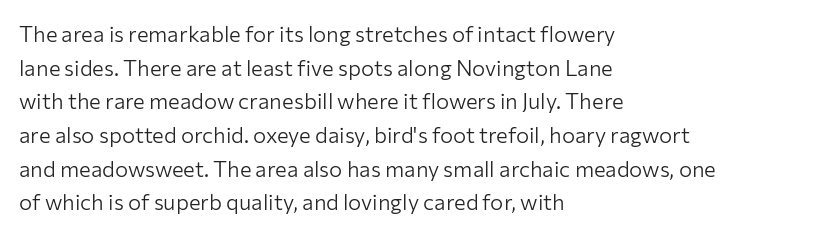
Unbolded letterforms with no extra heft. The letterforms sit shoulder to shoulder at normal distance. Line spacing here is normal. Glance below the letters and you will spot only blank space. Visually the block forms a straight wall on the left and a jagged coastline on the right.
